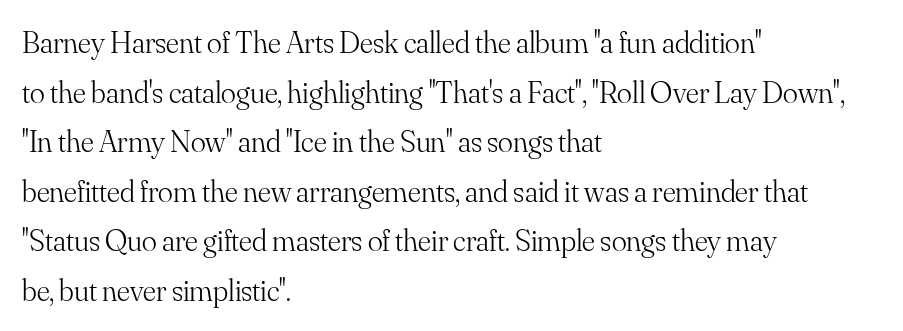
Where is the straight margin? On the left. The glyphs in this specimen are seriffed. This sample has the flowing, uneven cadence of proportional lettering. No word sits above an underline. Is the letter spacing exaggerated? No — it looks like the ordinary default. Weight: regular or lighter.
